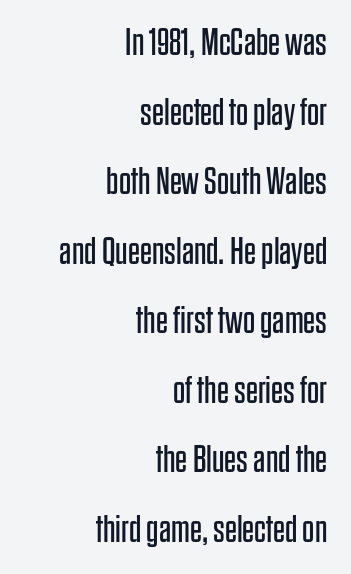
The rendering keeps characters at their native spacing. Here the designer chose a conventional face with non-uniform glyph widths. Every character sits straight up, as roman type does. This sample is right-justified, so line beginnings fall wherever the words allow. These glyphs show unthickened strokes, regular width or finer.
